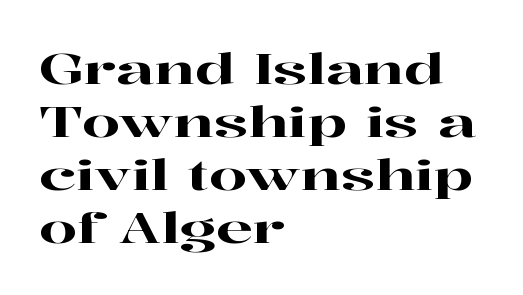
{"serif": "yes", "italic": "no", "width": "wide", "stroke_contrast": "high", "x_height": "medium", "monospaced": "no", "underline": "no", "align": "left", "line_spacing_ratio": 1.23, "letter_spacing": "normal", "letter_spacing_em": 0.0, "glyph_px": 43}
